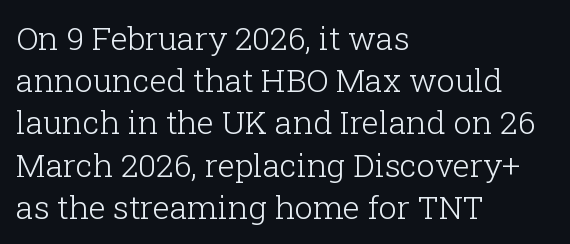
Nope, not italic — everything's standing straight. Characters follow at the spacing the type designer built in. To sum up the face: it has serifs. Heaviness? Minimal to ordinary, like unemphasized prose.
